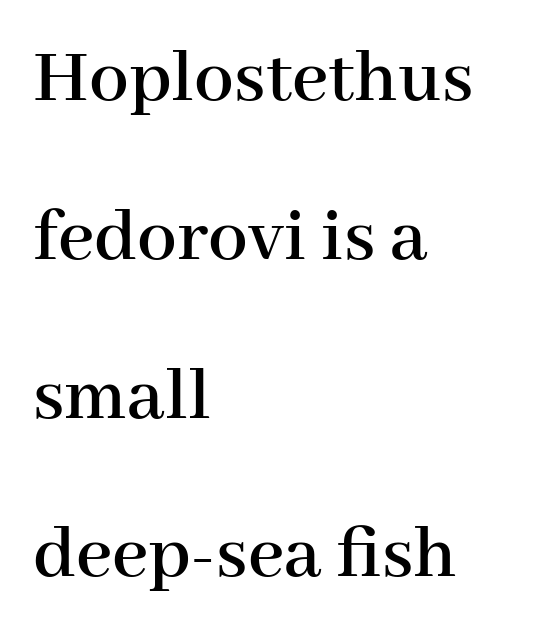
{"serif": "yes", "italic": "no", "width": "normal", "stroke_contrast": "high", "x_height": "medium", "monospaced": "no", "underline": "no", "align": "left", "line_spacing": "loose", "line_spacing_ratio": 2.01, "letter_spacing": "normal", "letter_spacing_em": 0.0, "glyph_px": 79}
